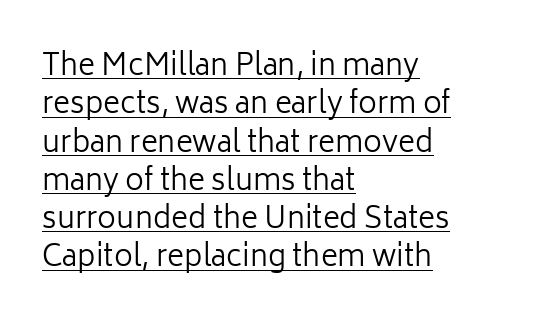
The image shows 29 px regular-weight sans-serif type, upright; set left-aligned, normal line spacing (1.32x), normal letter spacing, underlined; low stroke contrast and a medium x-height.
